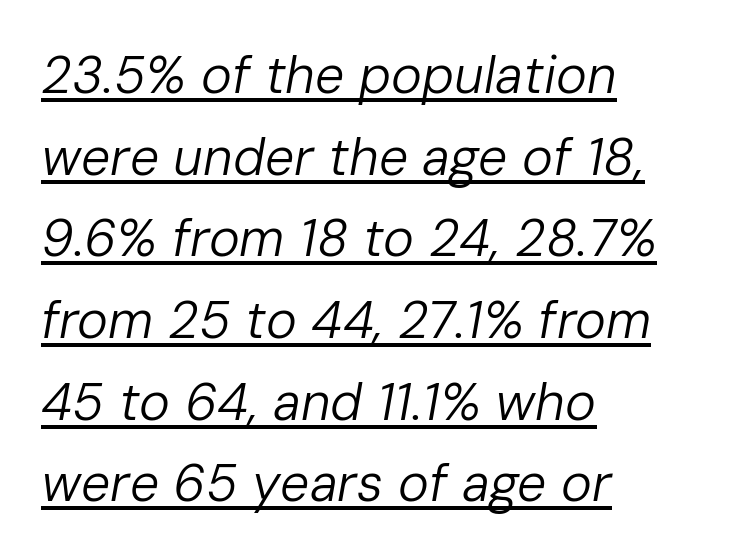
Is this a fixed-width face? No — the glyphs have proportional, varying widths. This reads as an unemphasized weight, regular at the heaviest. The setting favours the left margin, as ordinary paragraphs usually do. The horizontal fit of the characters is conventional and even. If you drew a line through each stem, it would be angled.
